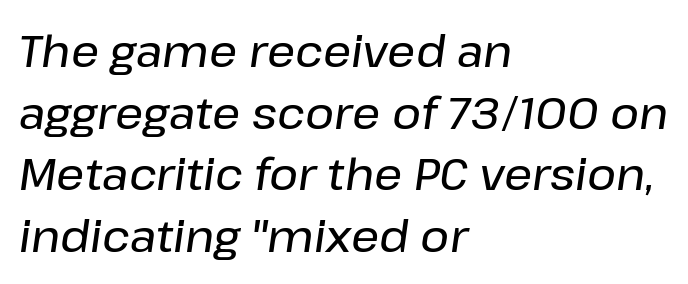
Unmarked baselines from the first word to the last. A typesetter would mark this as italic. Is there much room between lines? A standard amount, neither cramped nor airy. Honestly, the letter spacing is just normal — you wouldn't notice it. You could not count columns in this text — the font is proportionally spaced.
